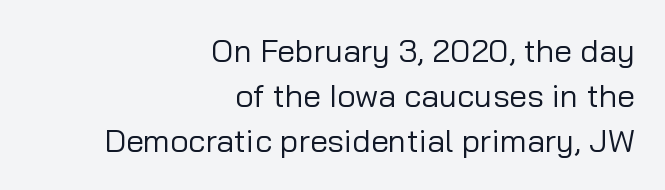
Q: Is the text bold? A: No.
Q: Is the text italic (slanted)? A: No, it is upright.
Q: Is the typeface a serif or a sans-serif typeface? A: Sans-serif.
Q: Is the text underlined? A: No.
Q: How is the paragraph aligned? A: Right-aligned.
Q: Is the spacing between letters normal or unusually wide? A: Normal.
Q: Is the spacing between lines tight, normal or loose? A: Normal.
Q: Width (condensed, normal, or wide)? A: Normal.
Q: Stroke contrast? A: Low.
Q: x-height? A: Medium.
Q: Monospaced? A: No.
